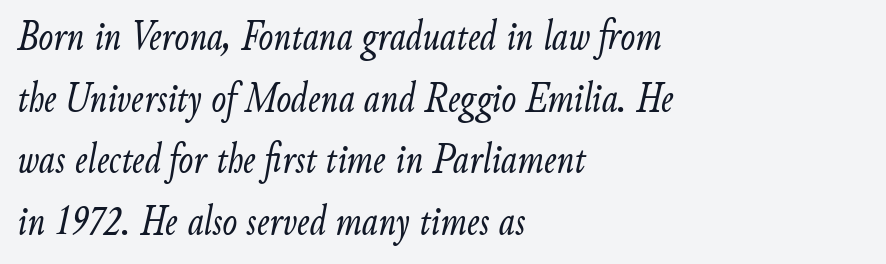
The image shows 44 px light, condensed type, italic (leaning right); set left-aligned, normal line spacing (1.4x), normal letter spacing, not underlined; low stroke contrast and a small x-height.
